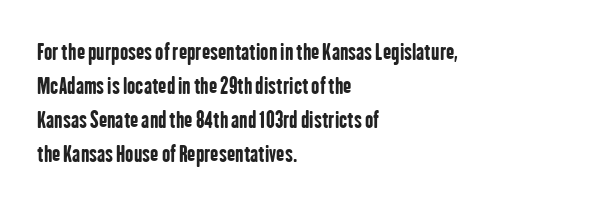
Underline: absent. Default kerning and tracking; the words read as compact shapes. Successive baselines arrive at the customary interval. You can tell it's not italic because the verticals are truly vertical. One-word summary of the alignment: left. These lines carry a lot of weight — the face is fully bold.
